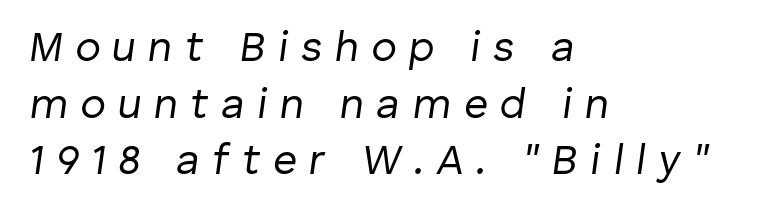
Clear beneath every line of the passage. All the whitespace from short lines collects on the right. Leading: standard. When letters slant like this, we call the style italic.
